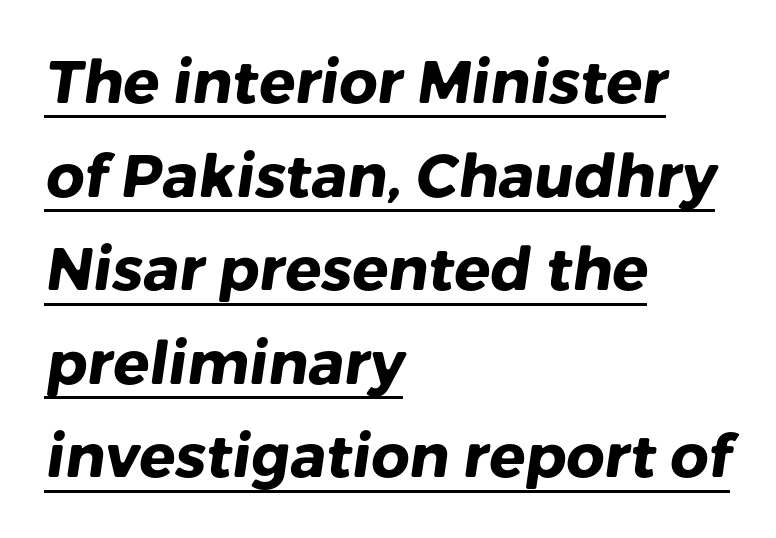
The glyphs have the mass of a bold cut. Leftover space on each line is placed entirely after the last word. This rendering employs a face without finishing strokes, i.e., a sans-serif. A typesetter would call this leading conventional body-copy spacing.
